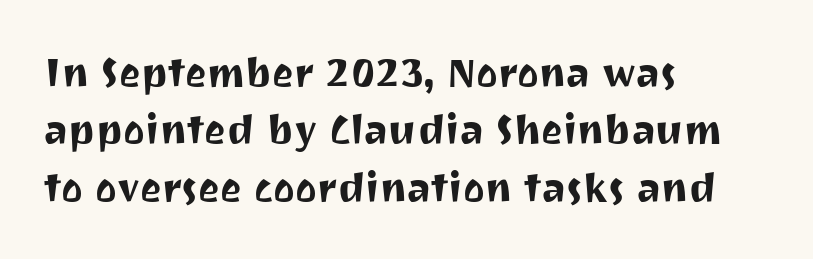
{"serif": "no", "italic": "no", "width": "normal", "stroke_contrast": "medium", "x_height": "medium", "monospaced": "no", "underline": "no", "align": "left", "line_spacing": "normal", "line_spacing_ratio": 1.4, "letter_spacing": "normal", "letter_spacing_em": 0.0, "glyph_px": 41}
